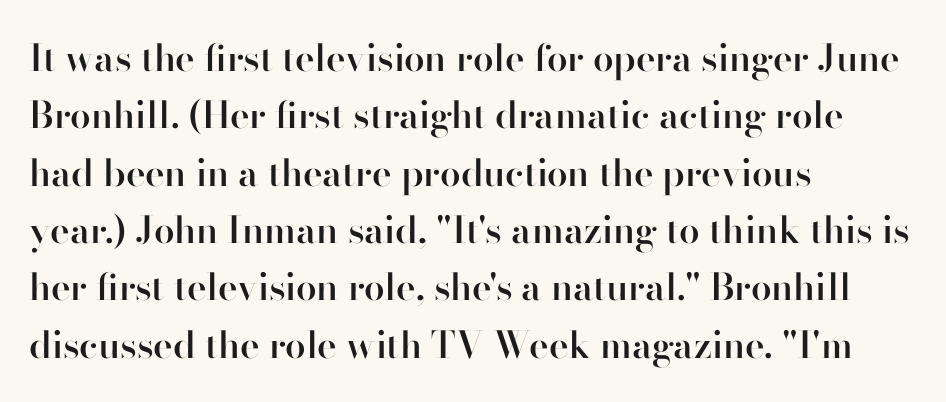
{"serif": "no", "italic": "no", "bold": "semi", "weight": "semibold", "width": "normal", "stroke_contrast": "high", "x_height": "small", "monospaced": "no", "underline": "no", "align": "left", "line_spacing": "normal", "line_spacing_ratio": 1.55, "letter_spacing": "normal", "letter_spacing_em": 0.0, "glyph_px": 37}
